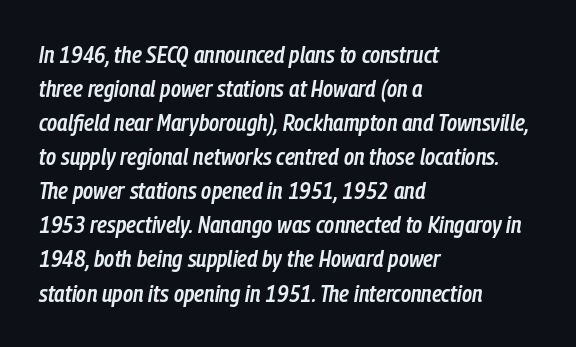
{"italic": "yes", "lean": "right", "slant_degrees": 9, "bold": "semi", "underline": "no", "align": "left", "line_spacing": "normal", "line_spacing_ratio": 1.42, "letter_spacing": "normal", "letter_spacing_em": 0.0, "glyph_px": 24}
